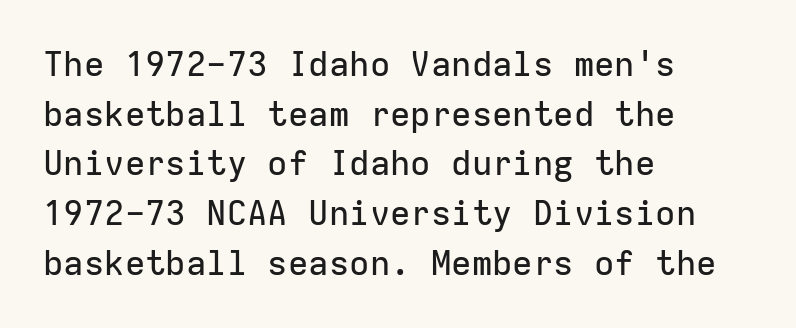
The image shows 34 px sans-serif type, upright, monospaced; set left-aligned, normal line spacing (1.46x), normal letter spacing, not underlined; low stroke contrast and a medium x-height.
